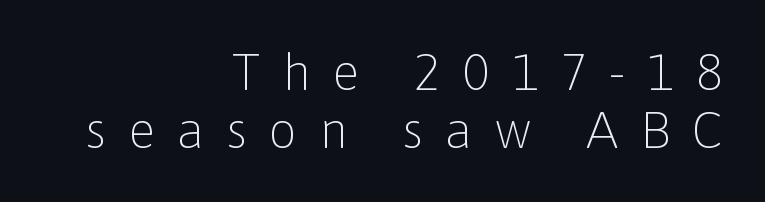
Q: Is the text bold? A: No.
Q: Is the text italic (slanted)? A: No, it is upright.
Q: Is the typeface a serif or a sans-serif typeface? A: Sans-serif.
Q: Is the text underlined? A: No.
Q: How is the paragraph aligned? A: Right-aligned.
Q: Is the spacing between letters normal or unusually wide? A: Unusually wide.
Q: Is the spacing between lines tight, normal or loose? A: Tight.
Q: Width (condensed, normal, or wide)? A: Normal.
Q: Stroke contrast? A: Low.
Q: x-height? A: Medium.
Q: Monospaced? A: No.
